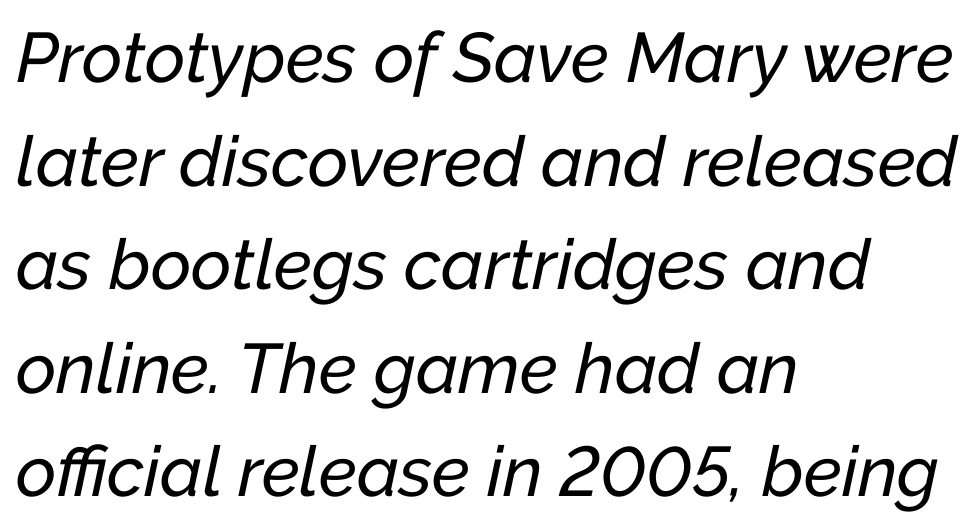
{"italic": "yes", "lean": "right", "slant_degrees": 12, "width": "normal", "stroke_contrast": "low", "x_height": "medium", "monospaced": "no", "underline": "no", "align": "left", "line_spacing": "normal", "line_spacing_ratio": 1.48, "letter_spacing": "normal", "letter_spacing_em": 0.0, "glyph_px": 70}
